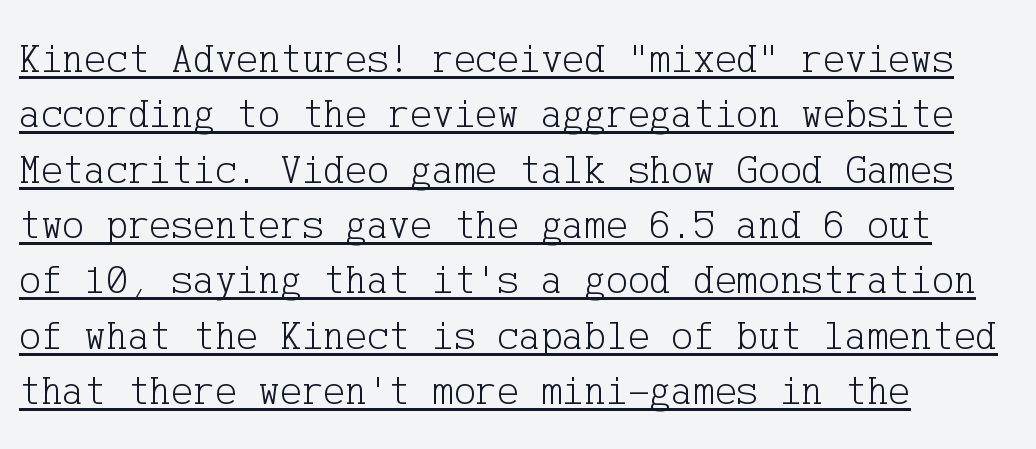
Q: Is the text bold? A: No.
Q: Is the text italic (slanted)? A: No, it is upright.
Q: Is the typeface a serif or a sans-serif typeface? A: Serif.
Q: Is the text underlined? A: Yes.
Q: How is the paragraph aligned? A: Left-aligned.
Q: Is the spacing between letters normal or unusually wide? A: Normal.
Q: Is the spacing between lines tight, normal or loose? A: Normal.
Q: Width (condensed, normal, or wide)? A: Normal.
Q: Stroke contrast? A: Low.
Q: x-height? A: Medium.
